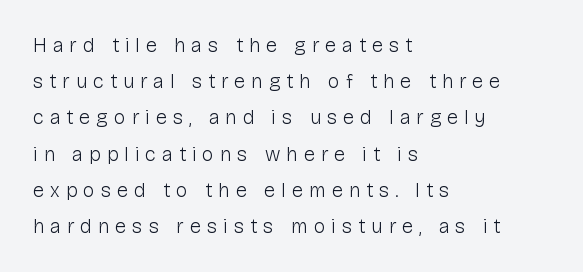
{"italic": "no", "bold": "no", "underline": "no", "align": "left", "line_spacing_ratio": 1.81, "letter_spacing": "wide", "letter_spacing_em": 0.3, "glyph_px": 20}
